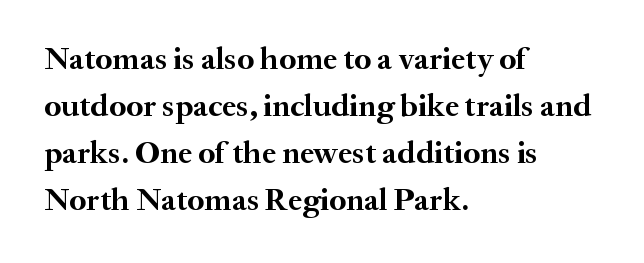
Q: Is the text bold? A: Yes.
Q: Is the text italic (slanted)? A: No, it is upright.
Q: Is the typeface a serif or a sans-serif typeface? A: Serif.
Q: Is the text underlined? A: No.
Q: How is the paragraph aligned? A: Left-aligned.
Q: Is the spacing between letters normal or unusually wide? A: Normal.
Q: Is the spacing between lines tight, normal or loose? A: Normal.
Q: Width (condensed, normal, or wide)? A: Normal.
Q: Stroke contrast? A: Medium.
Q: x-height? A: Small.
Q: Monospaced? A: No.
